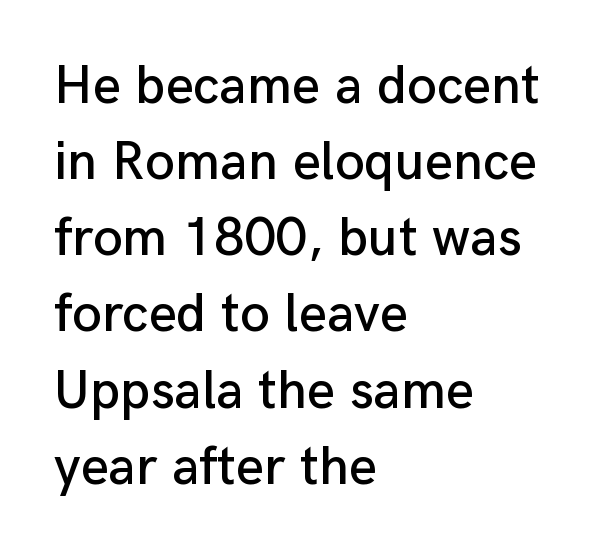
The image shows 54 px sans-serif type, upright; set left-aligned, normal line spacing (1.41x), normal letter spacing, not underlined; low stroke contrast and a medium x-height.
